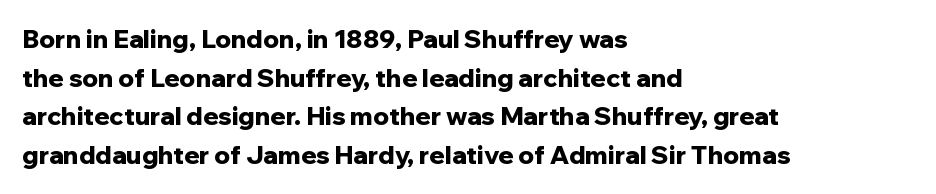
Lines of text with bare space underneath. Default kerning and tracking; the words read as compact shapes. Typeset ragged right — the left edge is the straight one. Regarding leading, the lines here are spaced in the standard way. Every stem runs plumb, perpendicular to the baseline.
